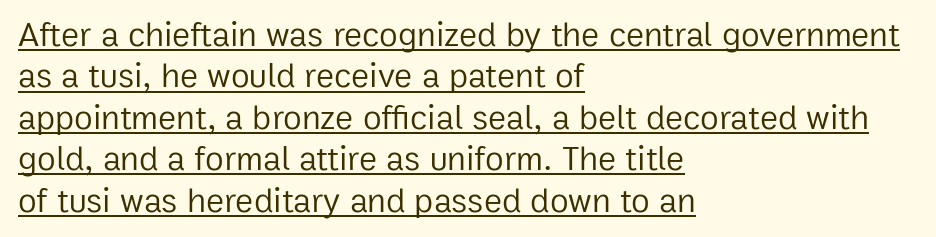
In terms of letterspacing, this is plain default setting. Varying glyph widths throughout — classic text-font behaviour. A light-to-regular cut is what we see here. Rendered with straight, roman letterforms.
